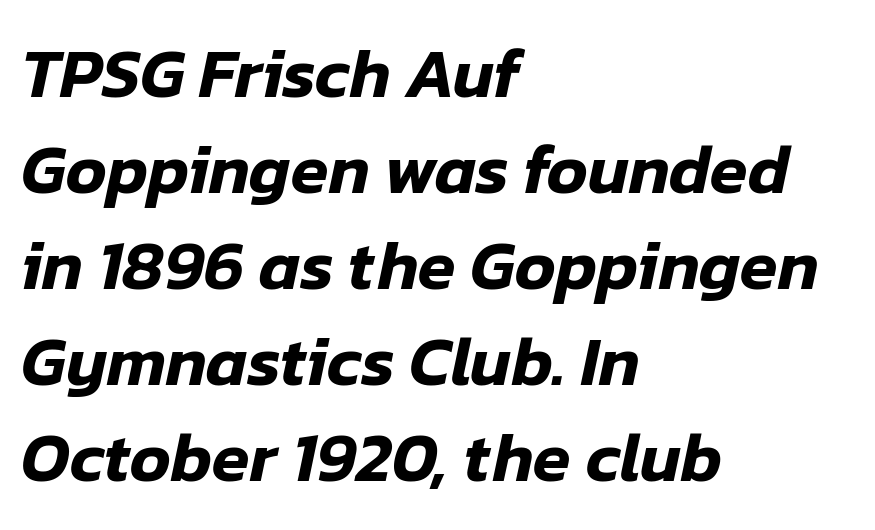
{"italic": "yes", "lean": "right", "slant_degrees": 12, "width": "normal", "stroke_contrast": "low", "x_height": "medium", "monospaced": "no", "underline": "no", "align": "left", "line_spacing": "normal", "line_spacing_ratio": 1.39, "letter_spacing": "normal", "letter_spacing_em": 0.0, "glyph_px": 69}
